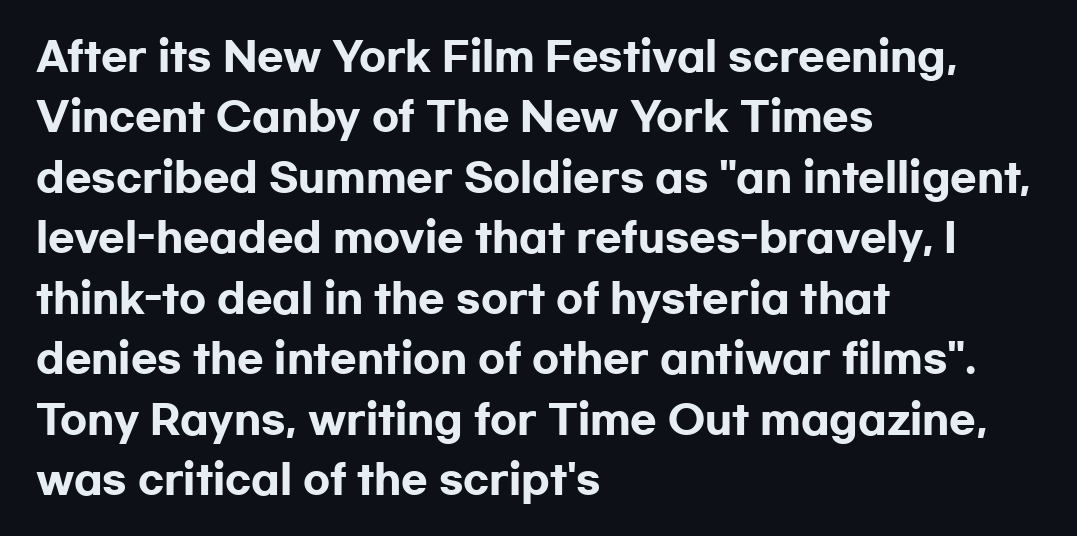
The foot of each line stays bare and open. Vertical spacing — default. Short note: letters normally spaced. It's the straight-up-and-down kind of type.
